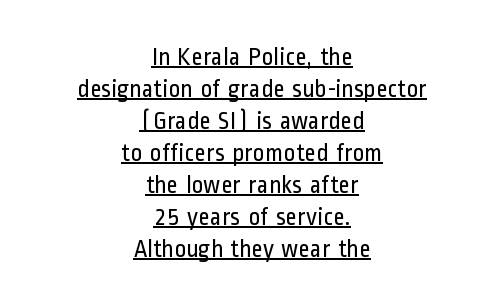
Q: Is the text bold? A: No.
Q: Is the text italic (slanted)? A: No, it is upright.
Q: Is the text underlined? A: Yes.
Q: How is the paragraph aligned? A: Centered.
Q: Is the spacing between letters normal or unusually wide? A: Normal.
Q: Is the spacing between lines tight, normal or loose? A: Normal.
